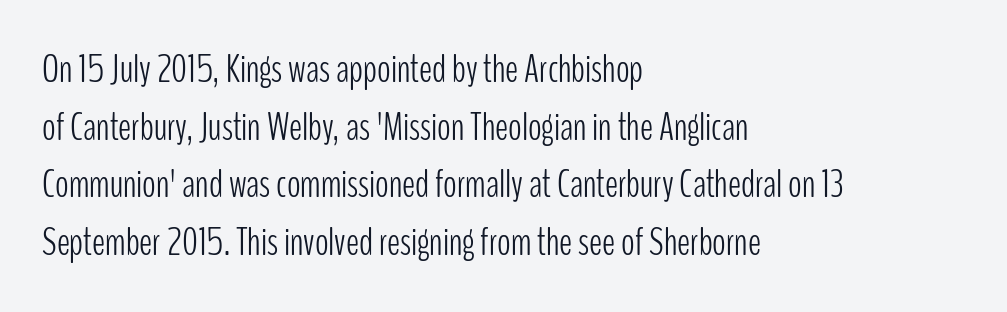
Q: Is the text bold? A: No.
Q: Is the text italic (slanted)? A: No, it is upright.
Q: Is the typeface a serif or a sans-serif typeface? A: Sans-serif.
Q: Is the text underlined? A: No.
Q: How is the paragraph aligned? A: Left-aligned.
Q: Is the spacing between letters normal or unusually wide? A: Normal.
Q: Is the spacing between lines tight, normal or loose? A: Normal.
Q: Width (condensed, normal, or wide)? A: Condensed.
Q: Stroke contrast? A: Low.
Q: x-height? A: Medium.
Q: Monospaced? A: No.
